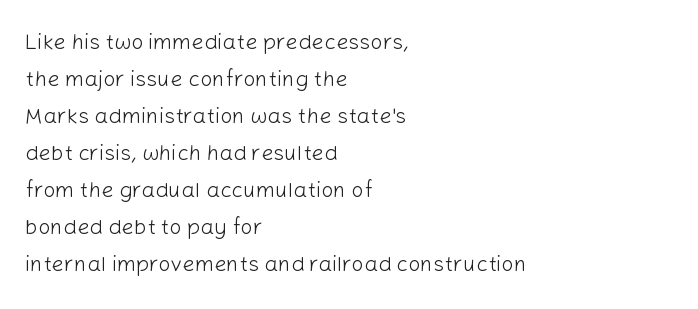
{"italic": "no", "bold": "no", "underline": "no", "align": "left", "line_spacing": "normal", "line_spacing_ratio": 1.68, "letter_spacing": "normal", "letter_spacing_em": 0.0, "glyph_px": 22}
